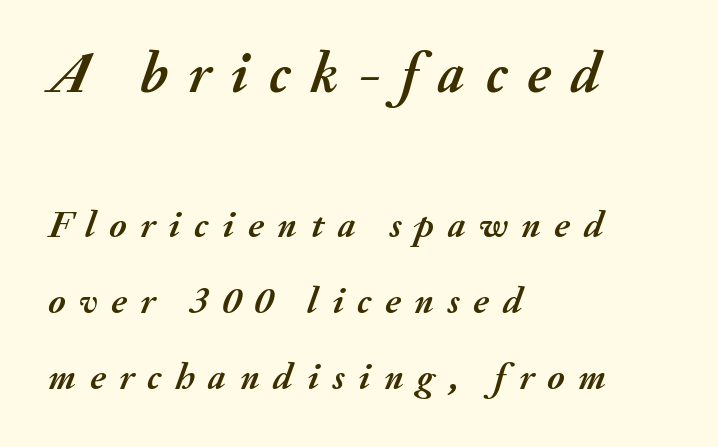
{"italic": "yes", "lean": "right", "slant_degrees": 20, "bold": "yes", "weight": "semibold", "width": "normal", "stroke_contrast": "medium", "x_height": "small", "monospaced": "no", "underline": "no", "align": "left", "line_spacing": "loose", "line_spacing_ratio": 2.0, "letter_spacing": "wide", "letter_spacing_em": 0.36, "larger_block": "first", "size_ratio": 1.5, "glyph_px": 57}
